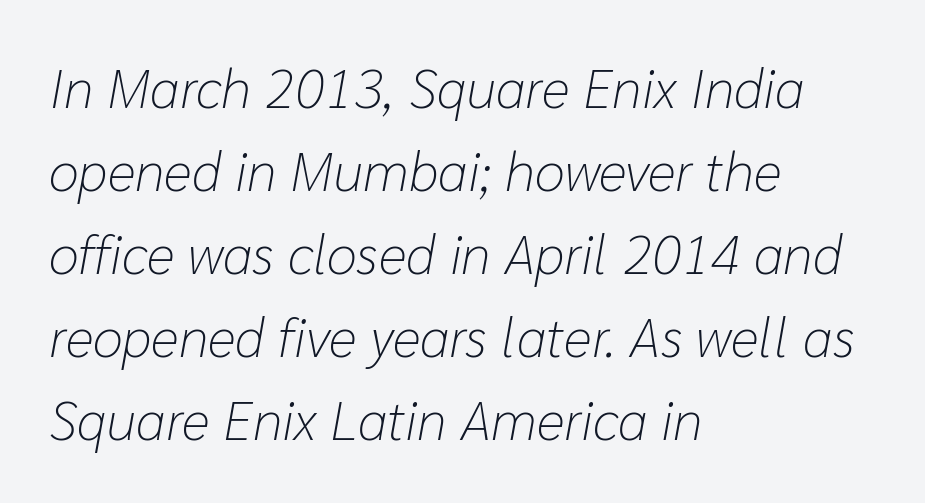
Q: Is the text bold? A: No.
Q: Is the text italic (slanted)? A: Yes, it leans right by about 10 degrees.
Q: Is the text underlined? A: No.
Q: How is the paragraph aligned? A: Left-aligned.
Q: Is the spacing between letters normal or unusually wide? A: Normal.
Q: Is the spacing between lines tight, normal or loose? A: Normal.
Q: Width (condensed, normal, or wide)? A: Normal.
Q: Stroke contrast? A: Low.
Q: x-height? A: Medium.
Q: Monospaced? A: No.
